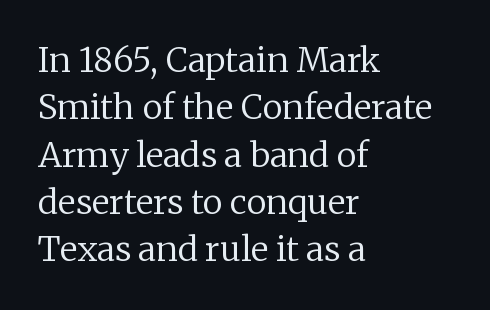
Honestly, there is no underline to notice here at all. The text was rendered using a seriffed face with decorative stroke endings. The font sits on the lighter half of the weight spectrum, regular included. How would I describe the line gaps? Plain and ordinary. What stands out about the letter spacing? Nothing — it is the standard amount. Notice how the passage keeps a crisp vertical edge on the left only.
